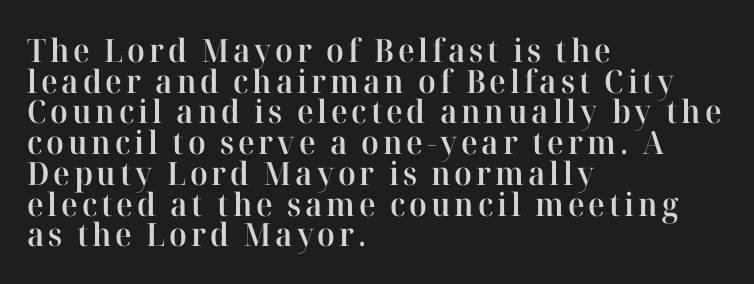
{"serif": "yes", "italic": "no", "bold": "semi", "weight": "semibold", "width": "normal", "stroke_contrast": "high", "x_height": "medium", "monospaced": "no", "underline": "no", "align": "left", "line_spacing": "tight", "line_spacing_ratio": 0.96, "glyph_px": 32}
